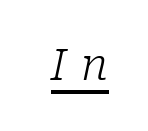
Notice how a bar underscores the lettering throughout. In terms of letterspacing, this is a distinctly airy, spread setting. The passage shown is typed in a proportional face where columns would drift. The typeface has the unassuming heft of standard copy or less. This rendering employs a face with finishing strokes, i.e., a serif.
